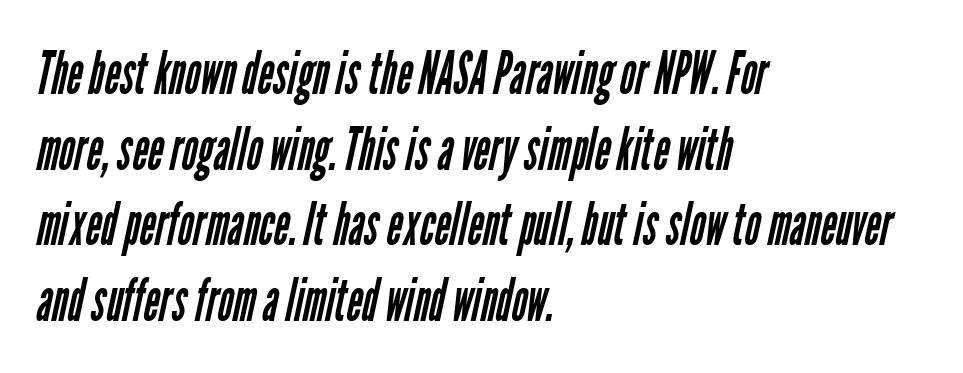
Q: Is the text bold? A: No.
Q: Is the typeface a serif or a sans-serif typeface? A: Sans-serif.
Q: Is the text underlined? A: No.
Q: How is the paragraph aligned? A: Left-aligned.
Q: Is the spacing between letters normal or unusually wide? A: Normal.
Q: Is the spacing between lines tight, normal or loose? A: Normal.
Q: Width (condensed, normal, or wide)? A: Condensed.
Q: Stroke contrast? A: Low.
Q: x-height? A: Medium.
Q: Monospaced? A: No.
